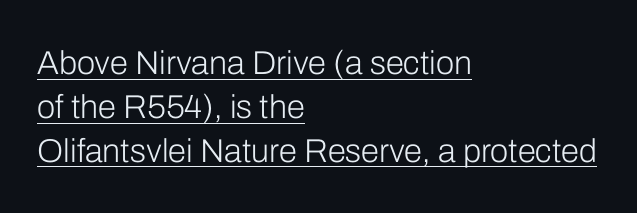
Honestly, the letter spacing is just normal — you wouldn't notice it. A continuous stroke trails under the words, as in a hyperlink. Leftover space on each line is placed entirely after the last word. Regarding leading, the lines here are spaced in the standard way.
